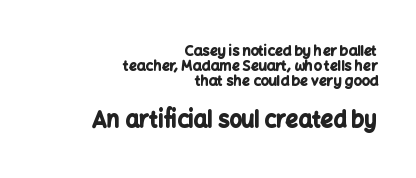
Each word holds together tightly as a unit, with standard inter-letter gaps. The string is rendered with underlining switched off. Scale increases going downward across the two blocks. Heavy, bold letterforms. Unlike italic type, these characters show no tilt at all. Tightly led — the rows are bunched.
